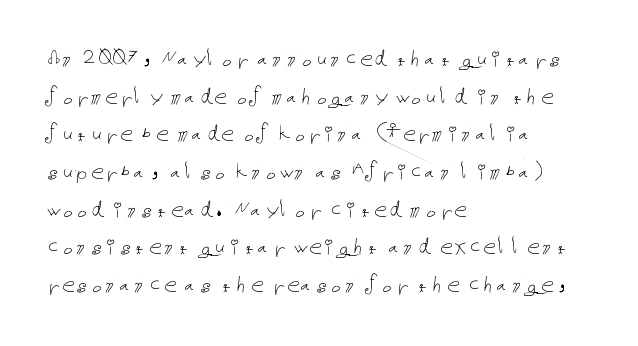
{"italic": "no", "bold": "no", "underline": "no", "align": "left", "line_spacing": "normal", "line_spacing_ratio": 1.45, "letter_spacing": "normal", "letter_spacing_em": 0.0, "glyph_px": 26}
